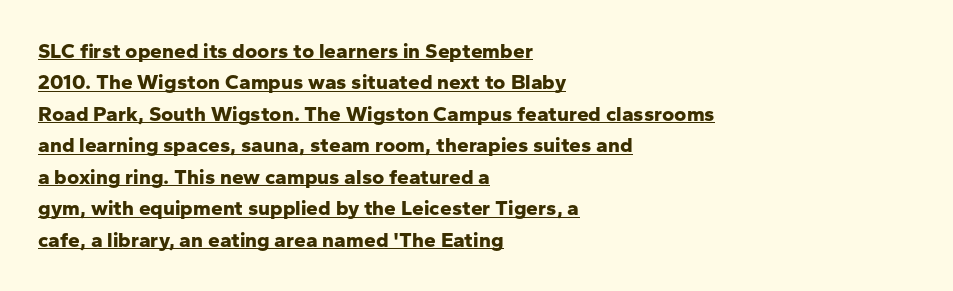
Q: Is the text bold? A: Yes.
Q: Is the text italic (slanted)? A: No, it is upright.
Q: Is the text underlined? A: Yes.
Q: How is the paragraph aligned? A: Left-aligned.
Q: Is the spacing between letters normal or unusually wide? A: Normal.
Q: Is the spacing between lines tight, normal or loose? A: Normal.
